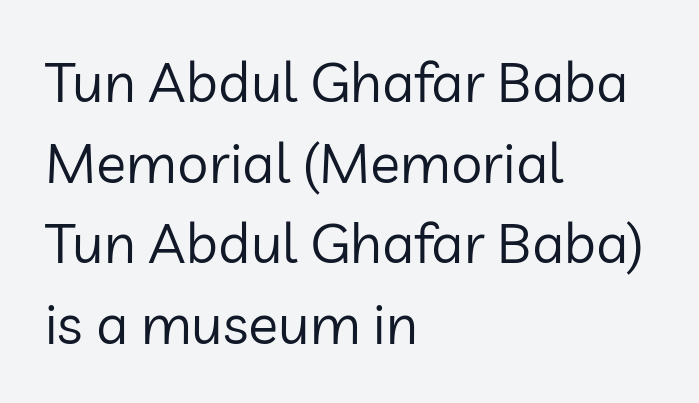
The image shows 56 px regular-weight sans-serif type, upright; set left-aligned, normal line spacing (1.44x), normal letter spacing, not underlined; low stroke contrast and a medium x-height.
